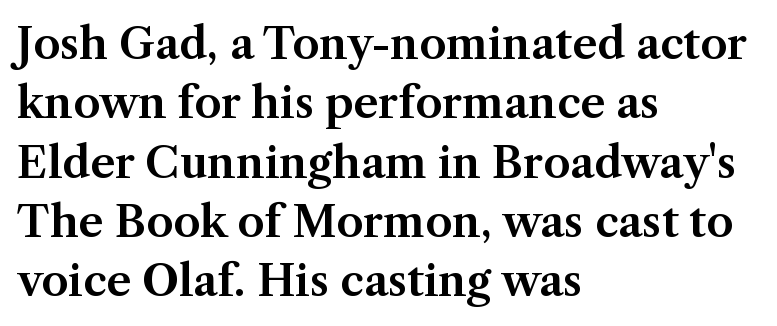
Q: Is the text italic (slanted)? A: No, it is upright.
Q: Is the typeface a serif or a sans-serif typeface? A: Serif.
Q: Is the text underlined? A: No.
Q: How is the paragraph aligned? A: Left-aligned.
Q: Is the spacing between letters normal or unusually wide? A: Normal.
Q: Is the spacing between lines tight, normal or loose? A: Normal.
Q: Width (condensed, normal, or wide)? A: Normal.
Q: Stroke contrast? A: Medium.
Q: x-height? A: Medium.
Q: Monospaced? A: No.
